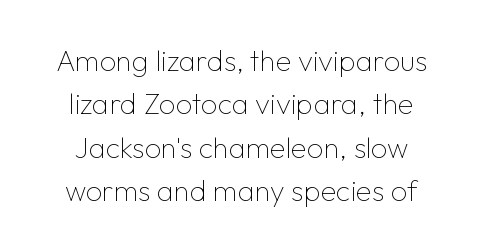
The image shows 29 px thin sans-serif type, upright; set normal line spacing (1.5x), normal letter spacing, not underlined; low stroke contrast and a medium x-height.
